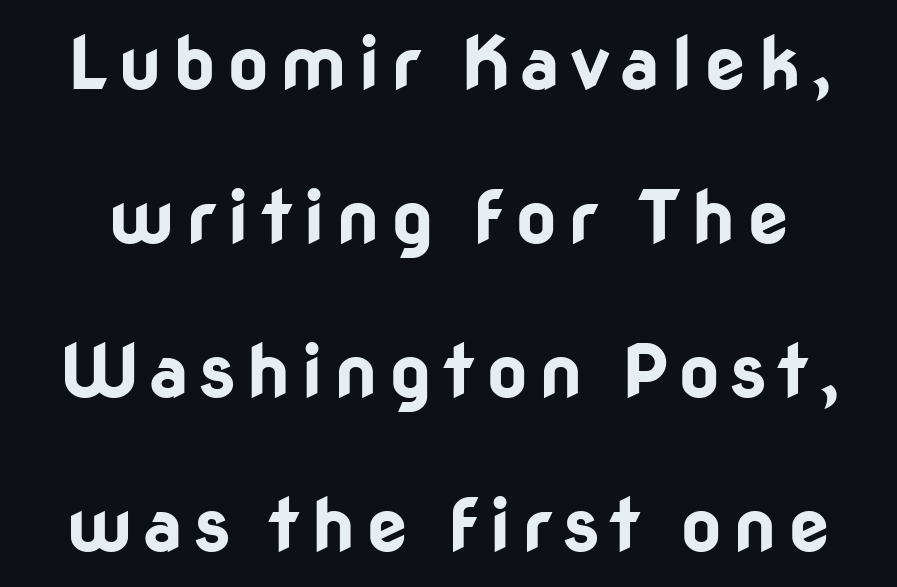
Proportional: the letters do not fall into vertical columns. Vertical spacing — loose. Every character sits straight up, as roman type does. The font family rendered here belongs to the sans-serif group. Chunky letters — that's bold for sure. Anything drawn beneath the words? Only blank space.
